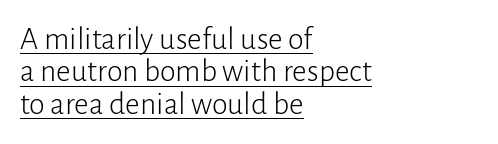
Q: Is the text bold? A: No.
Q: Is the text italic (slanted)? A: No, it is upright.
Q: Is the typeface a serif or a sans-serif typeface? A: Sans-serif.
Q: Is the text underlined? A: Yes.
Q: How is the paragraph aligned? A: Left-aligned.
Q: Is the spacing between letters normal or unusually wide? A: Normal.
Q: Is the spacing between lines tight, normal or loose? A: Tight.
Q: Width (condensed, normal, or wide)? A: Normal.
Q: Stroke contrast? A: Low.
Q: x-height? A: Medium.
Q: Monospaced? A: No.
